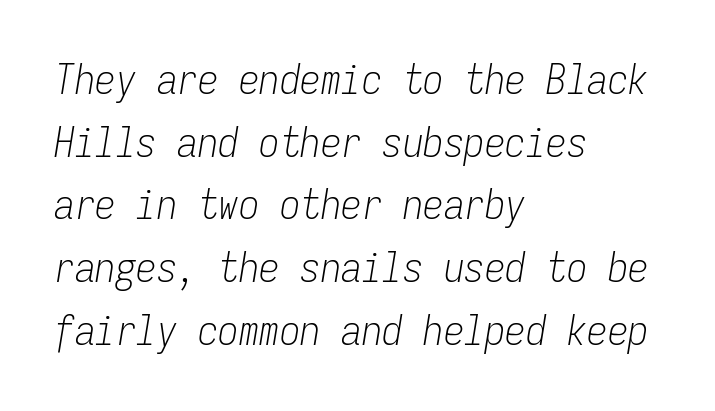
The image shows 41 px light, condensed type, italic (leaning right), monospaced; set left-aligned, normal line spacing (1.53x), normal letter spacing, not underlined; low stroke contrast and a medium x-height.
